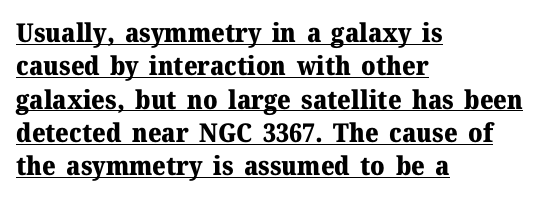
The image shows 26 px bold type, upright; set left-aligned, normal line spacing (1.28x), normal letter spacing, underlined.
